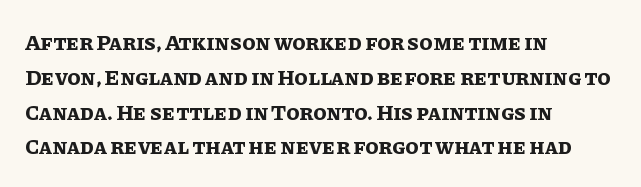
One-word summary of the alignment: left. Characters remain perfectly vertical along every line. Words float on clear page, feet unadorned. Look at the tracking — it's just the regular setting, nothing added.
